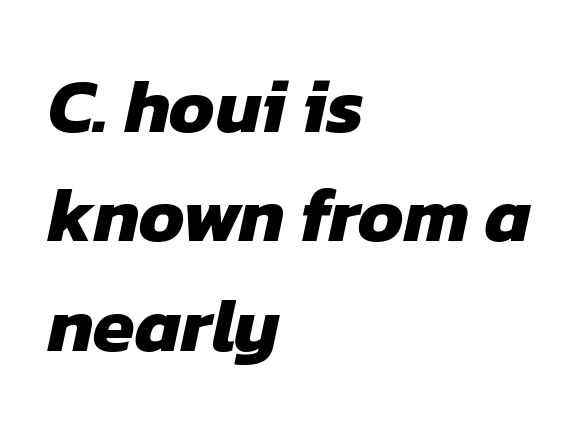
The image shows 76 px heavy sans-serif type; set left-aligned, normal line spacing (1.44x), normal letter spacing, not underlined; low stroke contrast and a medium x-height.
